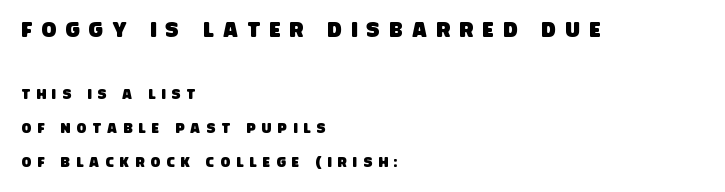
{"underline": "no", "align": "left", "line_spacing": "loose", "line_spacing_ratio": 2.41, "letter_spacing": "wide", "letter_spacing_em": 0.45, "larger_block": "first", "size_ratio": 1.5, "glyph_px": 21}
